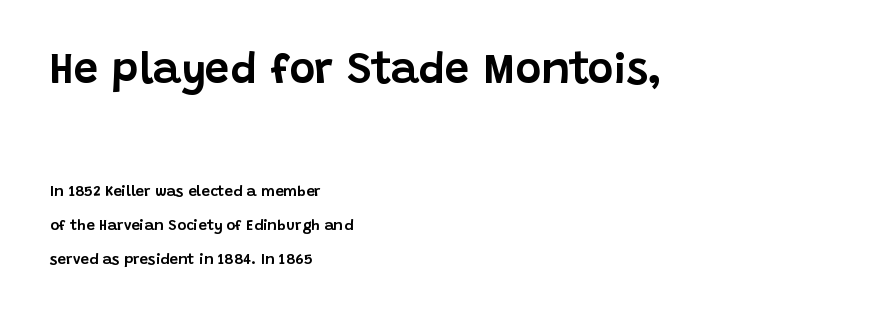
Q: Is the text italic (slanted)? A: No, it is upright.
Q: Is the typeface a serif or a sans-serif typeface? A: Sans-serif.
Q: Is the text underlined? A: No.
Q: How is the paragraph aligned? A: Left-aligned.
Q: Is the spacing between letters normal or unusually wide? A: Normal.
Q: Is the spacing between lines tight, normal or loose? A: Loose.
Q: Which block of text is set in a larger size, the first (top) or the second (bottom)? A: The first (top) one.
Q: Width (condensed, normal, or wide)? A: Normal.
Q: Stroke contrast? A: Low.
Q: x-height? A: Large.
Q: Monospaced? A: No.
